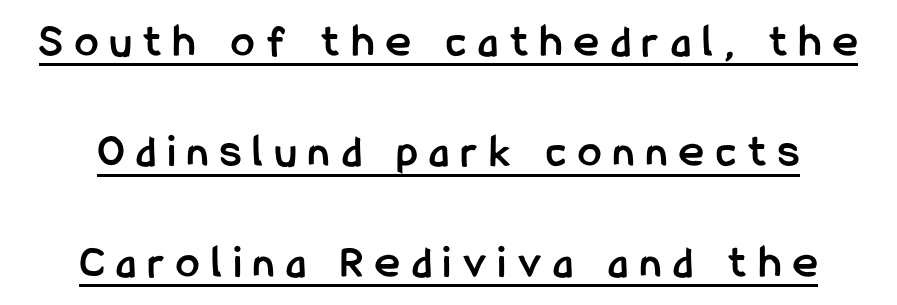
{"serif": "no", "italic": "no", "bold": "yes", "weight": "semibold", "width": "condensed", "stroke_contrast": "low", "x_height": "medium", "monospaced": "no", "underline": "yes", "line_spacing": "loose", "line_spacing_ratio": 2.35, "letter_spacing": "wide", "letter_spacing_em": 0.26, "glyph_px": 47}
